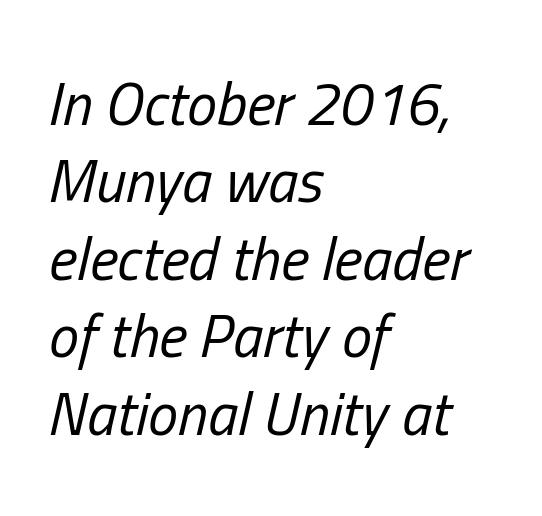
Q: Is the text bold? A: No.
Q: Is the text italic (slanted)? A: Yes, it leans right by about 13 degrees.
Q: Is the text underlined? A: No.
Q: How is the paragraph aligned? A: Left-aligned.
Q: Is the spacing between letters normal or unusually wide? A: Normal.
Q: Is the spacing between lines tight, normal or loose? A: Normal.
Q: Width (condensed, normal, or wide)? A: Condensed.
Q: Stroke contrast? A: Low.
Q: x-height? A: Medium.
Q: Monospaced? A: No.
